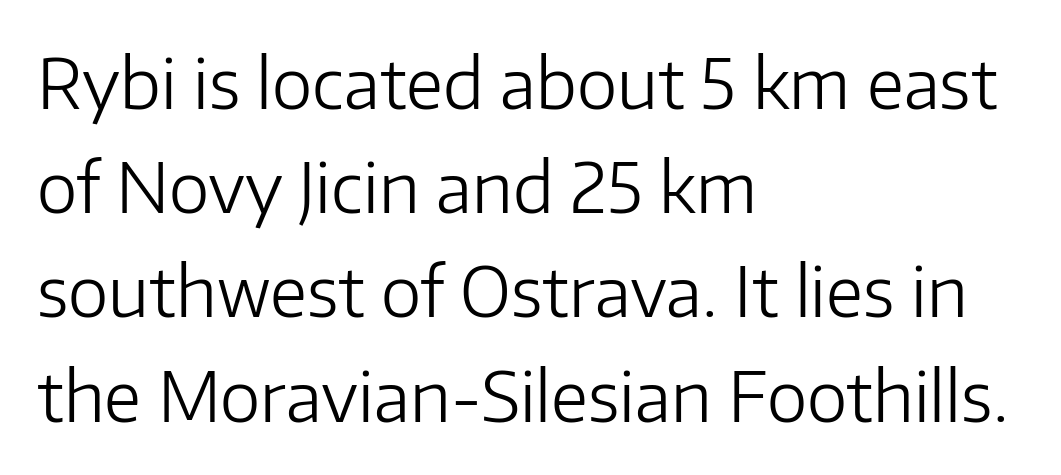
{"serif": "no", "italic": "no", "bold": "no", "weight": "light", "width": "normal", "stroke_contrast": "low", "x_height": "medium", "monospaced": "no", "underline": "no", "align": "left", "line_spacing": "normal", "line_spacing_ratio": 1.51, "letter_spacing": "normal", "letter_spacing_em": 0.0, "glyph_px": 69}
